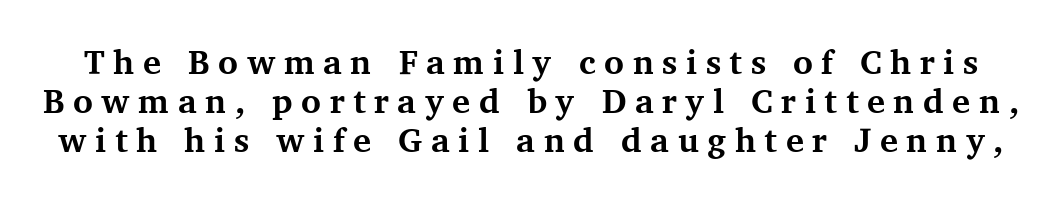
The letters carry serifs — small finishing strokes at the ends of their stems. A dark, heavy texture on the line: the type is bold. Varying glyph widths throughout — classic text-font behaviour. Reading down the column, the eye jumps only a short way to each next line. Italic: no, the glyphs are upright roman. Decoration check: the copy has no underline.
